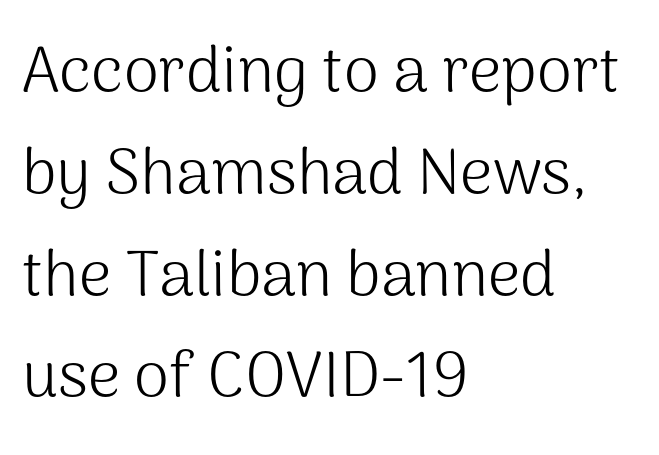
Q: Is the text bold? A: No.
Q: Is the text italic (slanted)? A: No, it is upright.
Q: Is the typeface a serif or a sans-serif typeface? A: Sans-serif.
Q: Is the text underlined? A: No.
Q: How is the paragraph aligned? A: Left-aligned.
Q: Is the spacing between letters normal or unusually wide? A: Normal.
Q: Is the spacing between lines tight, normal or loose? A: Normal.
Q: Width (condensed, normal, or wide)? A: Normal.
Q: Stroke contrast? A: Medium.
Q: x-height? A: Medium.
Q: Monospaced? A: No.
